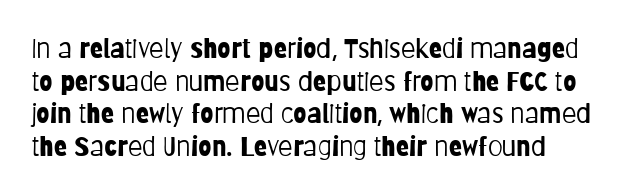
The image shows 27 px text type, upright; set line spacing 1.21x, normal letter spacing, not underlined.
